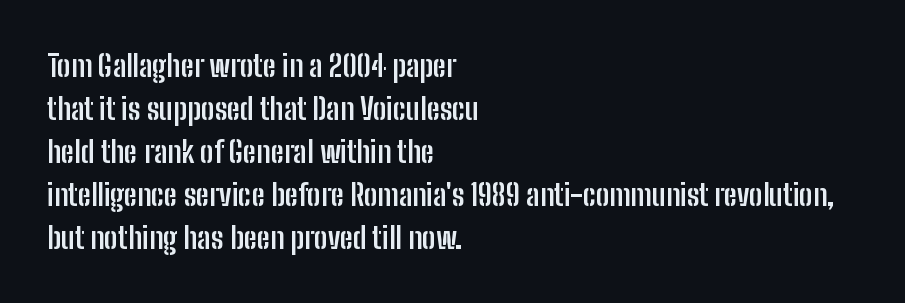
The image shows 30 px semibold, condensed sans-serif type, upright; set left-aligned, normal line spacing (1.43x), normal letter spacing, not underlined; low stroke contrast and a medium x-height.
